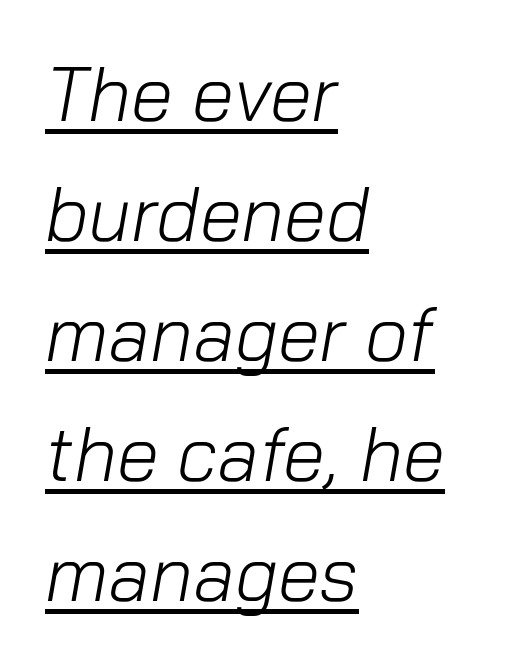
The face used here is proportionally spaced, like ordinary book or web type. Stem width sits at or under what a default text font uses. In CSS terms this would be text-align: left. Compared with ordinary roman type, these characters are visibly tilted. The leading is moderate, giving the passage an even texture.
